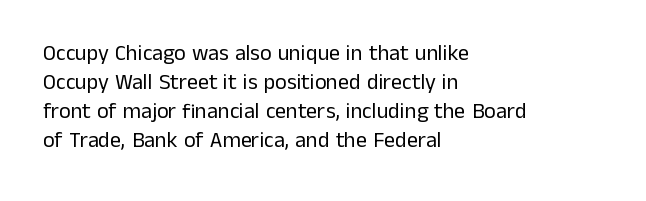
Tall strokes in this sample are plumb rather than angled. The passage shown has conventional tracking throughout. Every row of glyphs begins at an identical x-position on the left. A normal amount of white space separates one row of letters from the next. Type without underlining.
